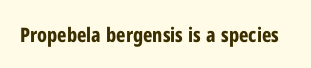
{"italic": "no", "bold": "yes", "underline": "no", "letter_spacing": "normal", "letter_spacing_em": 0.0, "glyph_px": 20}
